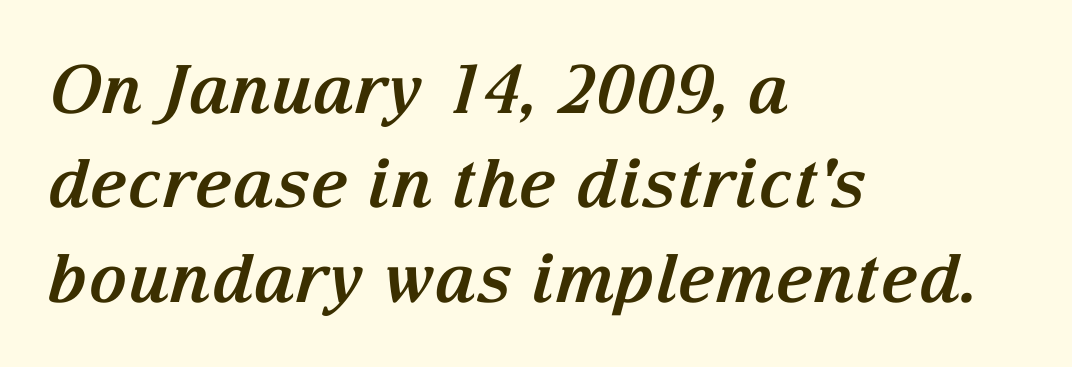
{"serif": "yes", "italic": "yes", "lean": "right", "slant_degrees": 15, "bold": "yes", "weight": "bold", "width": "normal", "stroke_contrast": "medium", "x_height": "medium", "monospaced": "no", "underline": "no", "align": "left", "line_spacing": "normal", "line_spacing_ratio": 1.41, "letter_spacing": "normal", "letter_spacing_em": 0.0, "glyph_px": 67}
